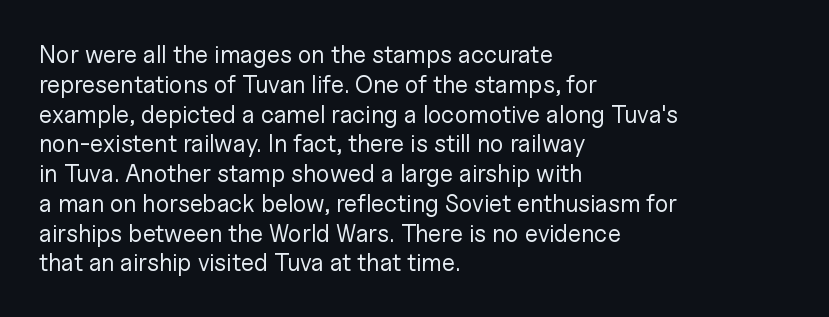
{"italic": "no", "bold": "no", "underline": "no", "align": "left", "line_spacing_ratio": 1.24, "letter_spacing": "normal", "letter_spacing_em": 0.0, "glyph_px": 24}
